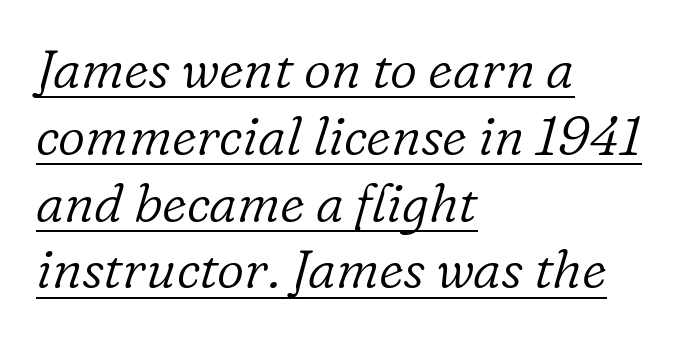
{"serif": "yes", "italic": "yes", "lean": "right", "slant_degrees": 16, "bold": "no", "weight": "light", "width": "normal", "stroke_contrast": "low", "x_height": "medium", "monospaced": "no", "underline": "yes", "align": "left", "line_spacing": "normal", "line_spacing_ratio": 1.26, "letter_spacing": "normal", "letter_spacing_em": 0.0, "glyph_px": 53}
